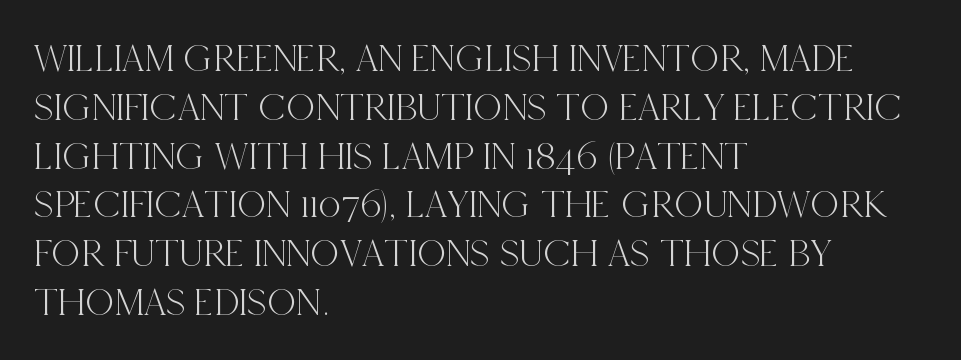
Q: Is the text italic (slanted)? A: No, it is upright.
Q: Is the typeface a serif or a sans-serif typeface? A: Serif.
Q: Is the text underlined? A: No.
Q: How is the paragraph aligned? A: Left-aligned.
Q: Is the spacing between letters normal or unusually wide? A: Normal.
Q: Width (condensed, normal, or wide)? A: Condensed.
Q: x-height? A: Large.
Q: Monospaced? A: No.
